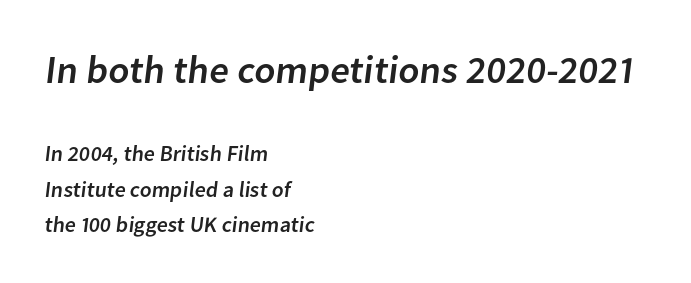
{"serif": "no", "width": "normal", "stroke_contrast": "low", "x_height": "medium", "monospaced": "no", "underline": "no", "align": "left", "line_spacing": "normal", "line_spacing_ratio": 1.63, "letter_spacing": "normal", "letter_spacing_em": 0.0, "larger_block": "first", "size_ratio": 1.77, "glyph_px": 39}
